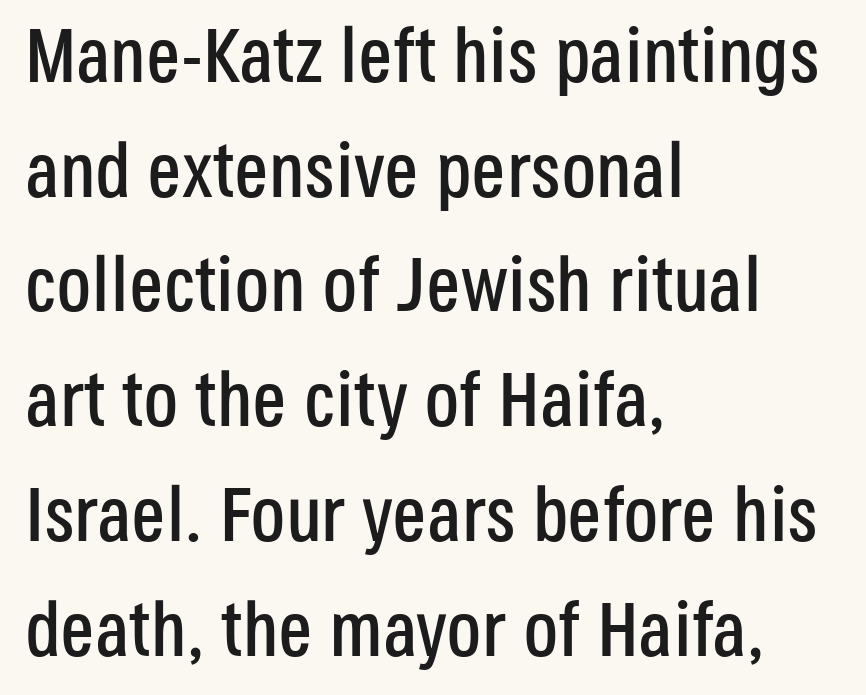
{"serif": "no", "italic": "no", "width": "condensed", "stroke_contrast": "low", "x_height": "large", "monospaced": "no", "underline": "no", "align": "left", "line_spacing": "normal", "line_spacing_ratio": 1.49, "letter_spacing": "normal", "letter_spacing_em": 0.0, "glyph_px": 77}
